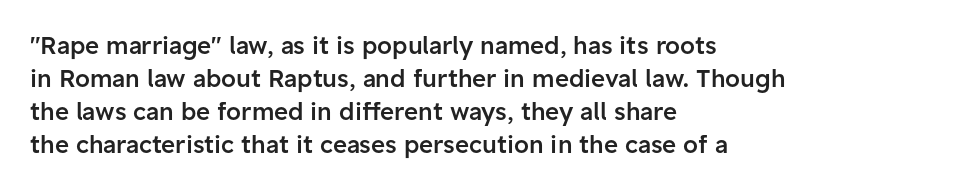
Leading: standard. The passage shown is semibold, sitting just below true bold. Descenders are the only things crossing below the line. Inter-character spacing is left at the font's built-in metrics. Notice how the stems are strictly vertical — no italics here.
